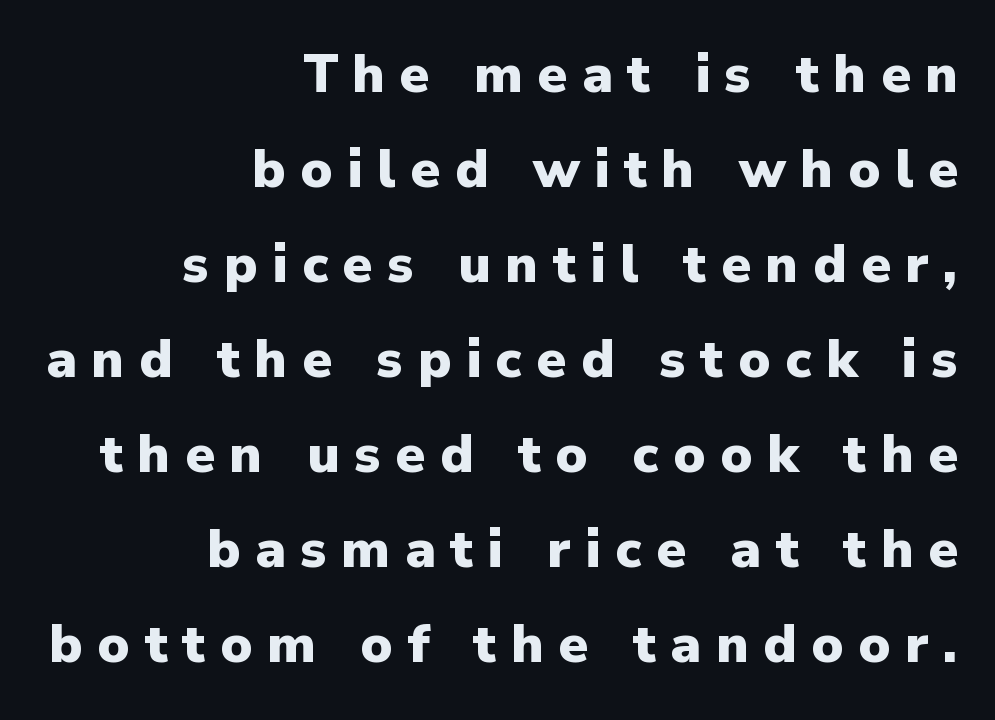
Q: Is the text bold? A: Yes.
Q: Is the text italic (slanted)? A: No, it is upright.
Q: Is the typeface a serif or a sans-serif typeface? A: Sans-serif.
Q: Is the text underlined? A: No.
Q: How is the paragraph aligned? A: Right-aligned.
Q: Is the spacing between letters normal or unusually wide? A: Unusually wide.
Q: Width (condensed, normal, or wide)? A: Normal.
Q: Stroke contrast? A: Low.
Q: x-height? A: Medium.
Q: Monospaced? A: No.
